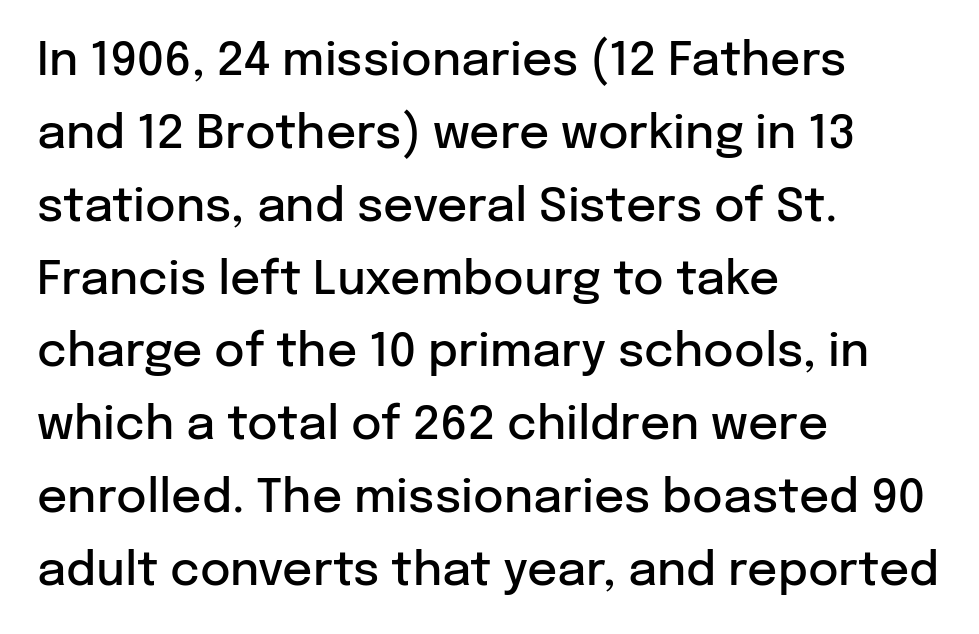
Q: Is the text bold? A: Semi-bold.
Q: Is the text italic (slanted)? A: No, it is upright.
Q: Is the typeface a serif or a sans-serif typeface? A: Sans-serif.
Q: Is the text underlined? A: No.
Q: How is the paragraph aligned? A: Left-aligned.
Q: Is the spacing between letters normal or unusually wide? A: Normal.
Q: Is the spacing between lines tight, normal or loose? A: Normal.
Q: Width (condensed, normal, or wide)? A: Normal.
Q: Stroke contrast? A: Low.
Q: x-height? A: Medium.
Q: Monospaced? A: No.
